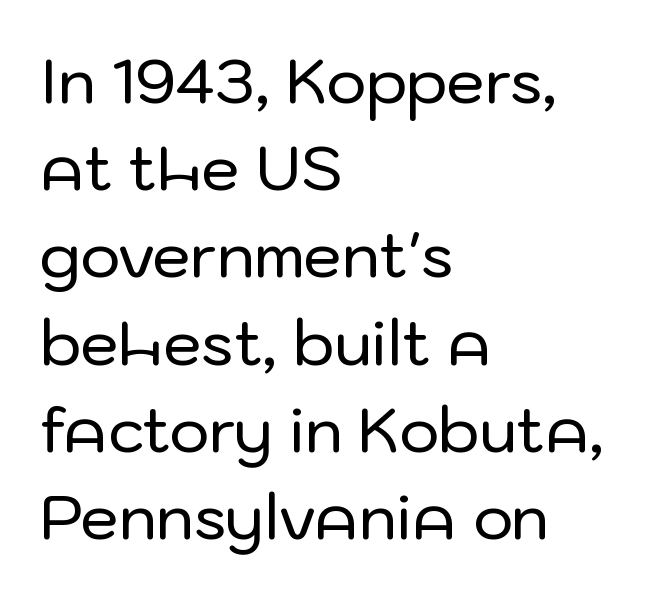
Q: Is the text italic (slanted)? A: No, it is upright.
Q: Is the typeface a serif or a sans-serif typeface? A: Sans-serif.
Q: Is the text underlined? A: No.
Q: How is the paragraph aligned? A: Left-aligned.
Q: Is the spacing between letters normal or unusually wide? A: Normal.
Q: Is the spacing between lines tight, normal or loose? A: Normal.
Q: Width (condensed, normal, or wide)? A: Normal.
Q: Stroke contrast? A: Low.
Q: x-height? A: Medium.
Q: Monospaced? A: No.
